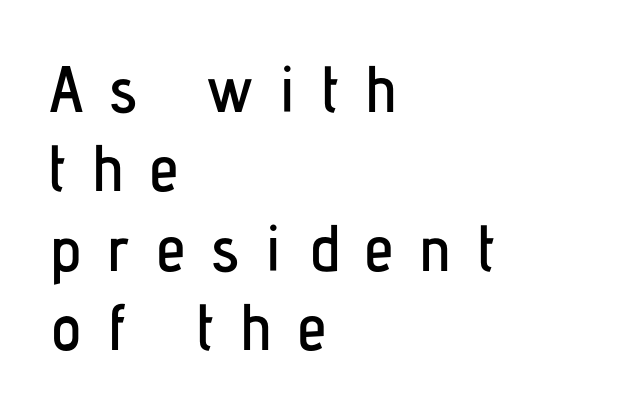
The font's upright variant was chosen for this text. Typographically, this falls in the sans-serif category. The setting favours the left margin, as ordinary paragraphs usually do. Someone cranked the tracking dial way up on this one. Bare-footed words on every line.
